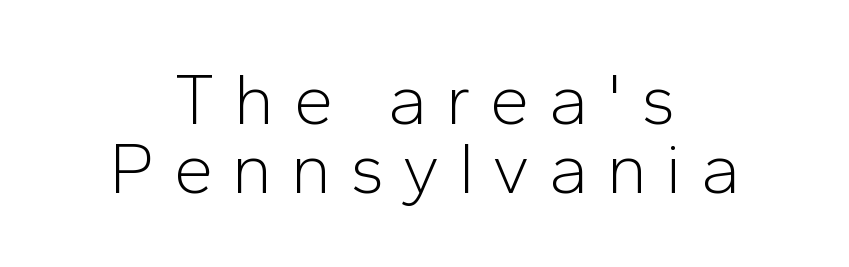
{"serif": "no", "italic": "no", "bold": "no", "weight": "light", "width": "normal", "stroke_contrast": "low", "x_height": "medium", "monospaced": "no", "underline": "no", "align": "center", "line_spacing": "tight", "line_spacing_ratio": 0.96, "letter_spacing": "wide", "letter_spacing_em": 0.25, "glyph_px": 72}
